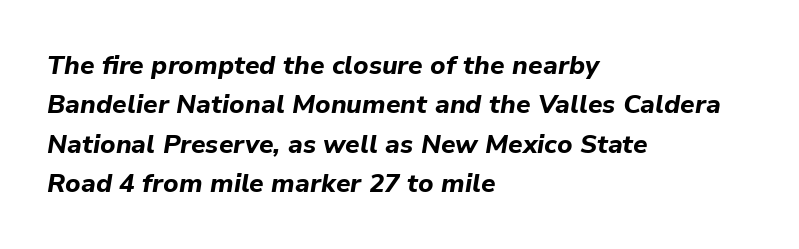
Q: Is the text bold? A: Yes.
Q: Is the text italic (slanted)? A: Yes, it leans right by about 9 degrees.
Q: Is the text underlined? A: No.
Q: How is the paragraph aligned? A: Left-aligned.
Q: Is the spacing between letters normal or unusually wide? A: Normal.
Q: Is the spacing between lines tight, normal or loose? A: Normal.
